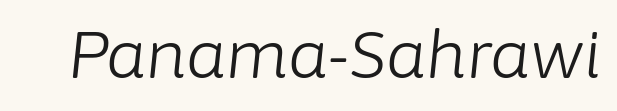
Q: Is the text bold? A: No.
Q: Is the text italic (slanted)? A: Yes, it leans right by about 6 degrees.
Q: Is the text underlined? A: No.
Q: Is the spacing between letters normal or unusually wide? A: Normal.
Q: Width (condensed, normal, or wide)? A: Normal.
Q: Stroke contrast? A: Low.
Q: x-height? A: Medium.
Q: Monospaced? A: No.
